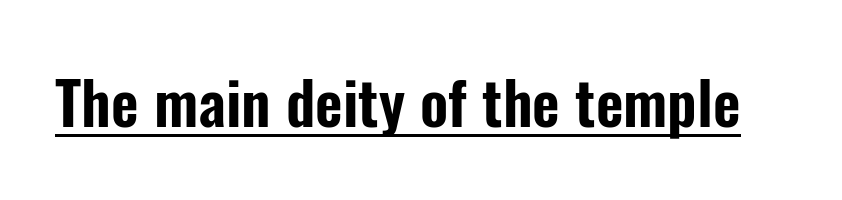
The image shows 60 px condensed sans-serif type, upright; set normal letter spacing, underlined; low stroke contrast and a medium x-height.
